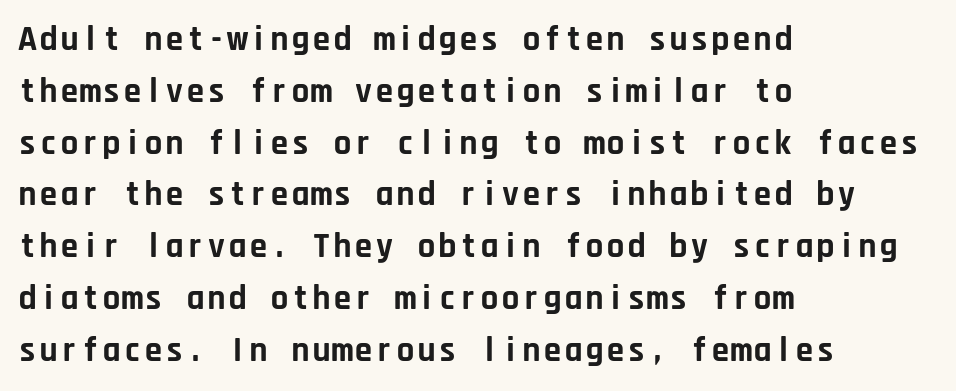
{"serif": "no", "italic": "no", "bold": "yes", "weight": "bold", "width": "normal", "stroke_contrast": "low", "x_height": "large", "monospaced": "yes", "underline": "no", "align": "left", "line_spacing": "normal", "line_spacing_ratio": 1.48, "letter_spacing": "normal", "letter_spacing_em": 0.0, "glyph_px": 35}
